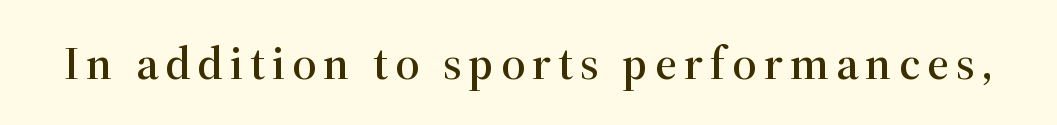
The letters advance in unequal steps, a hallmark of proportional type. The letters carry serifs — small finishing strokes at the ends of their stems. Unmarked baselines from the first word to the last. Vertical strokes here are truly vertical.
